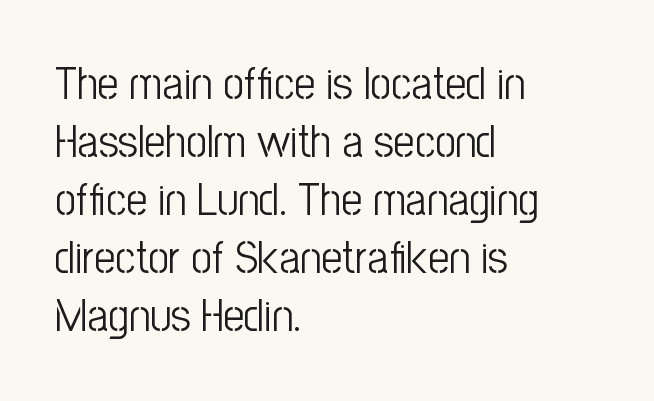
The image shows 46 px light, condensed sans-serif type, upright; set left-aligned, normal line spacing (1.26x), normal letter spacing, not underlined; low stroke contrast and a medium x-height.
